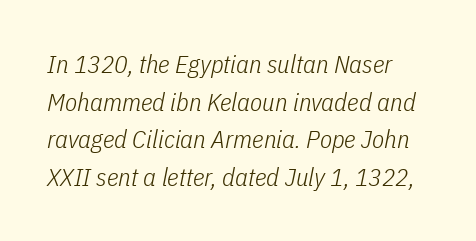
Is the type slanted? Yes — the strokes lean at a clear angle. The string is rendered with underlining switched off. The rendering keeps characters at their native spacing. Leading matches the norm, producing a regular column. No chunkiness to these letters — they're not bold.
